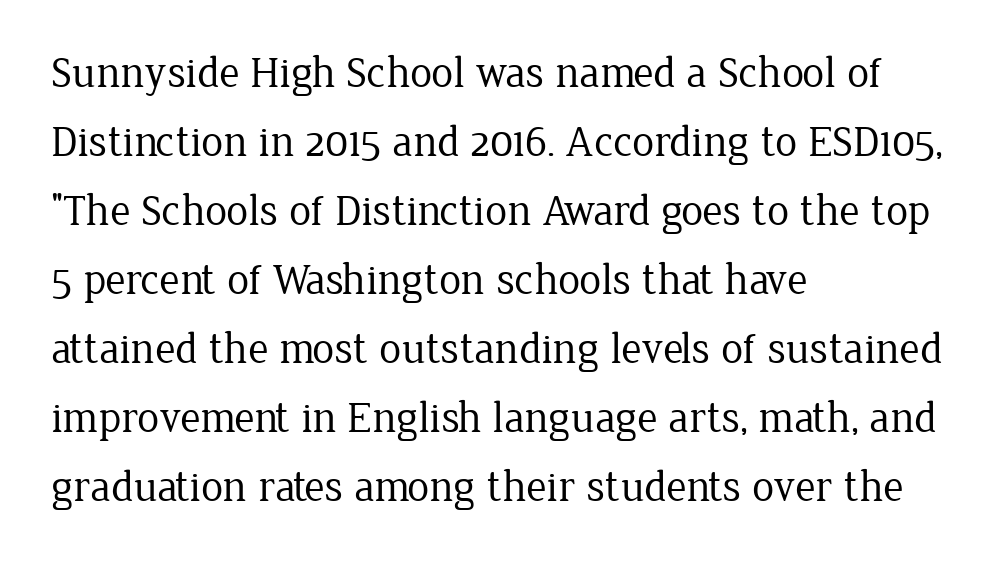
The image shows 44 px regular-weight serif type, upright; set left-aligned, normal line spacing (1.57x), normal letter spacing, not underlined; low stroke contrast and a medium x-height.
